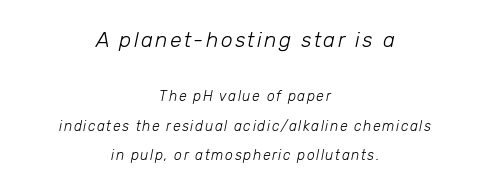
The image shows 21 px text type, italic (leaning right); set centered, loose line spacing (2.08x), not underlined; the first (top) block is 1.5x larger.
